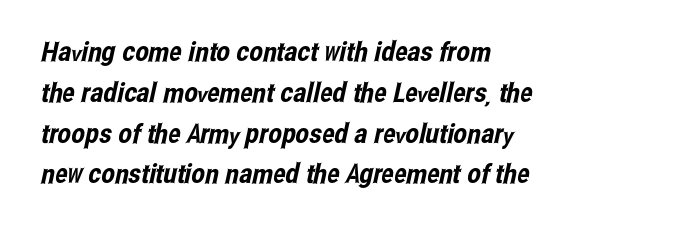
The image shows 27 px text type; set left-aligned, normal line spacing (1.51x), normal letter spacing, not underlined.
